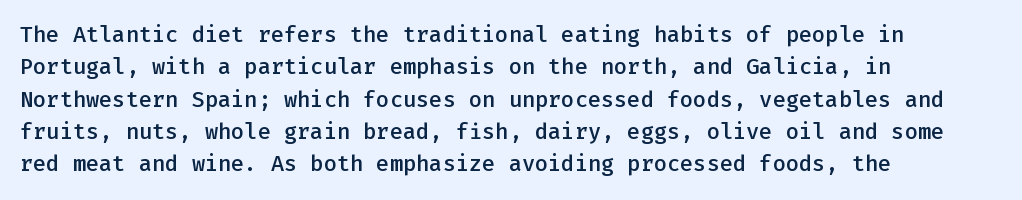
The image shows 22 px text type, upright; set left-aligned, normal line spacing (1.47x), normal letter spacing, not underlined.
